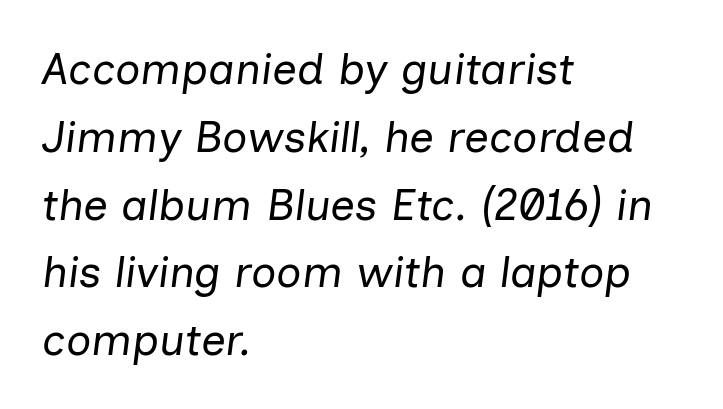
{"italic": "yes", "lean": "right", "slant_degrees": 7, "bold": "no", "weight": "regular", "width": "normal", "stroke_contrast": "low", "x_height": "medium", "monospaced": "no", "underline": "no", "align": "left", "line_spacing": "normal", "line_spacing_ratio": 1.54, "letter_spacing": "normal", "letter_spacing_em": 0.0, "glyph_px": 44}
